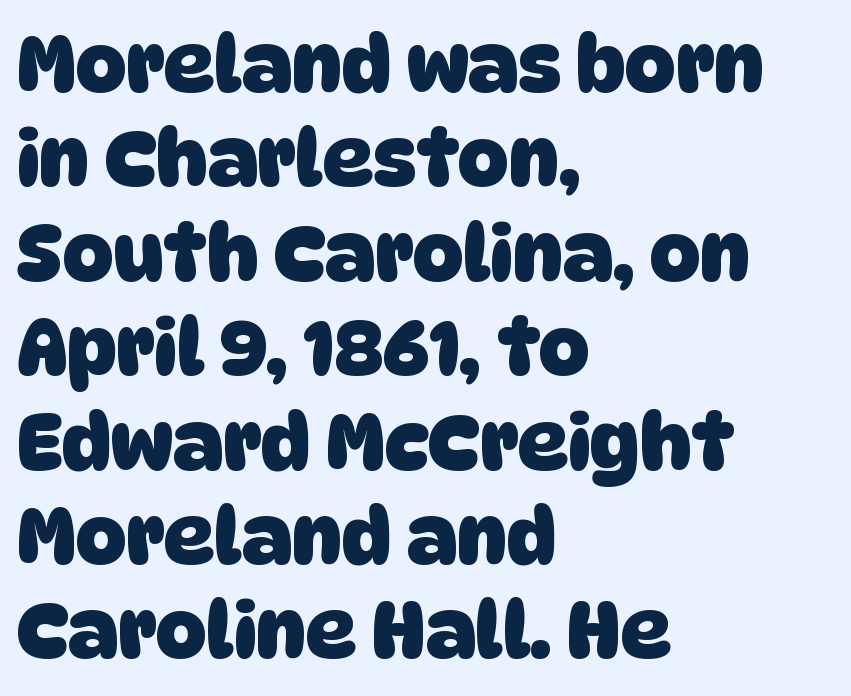
The image shows 78 px heavy sans-serif type; set left-aligned, line spacing 1.21x, normal letter spacing, not underlined; low stroke contrast and a large x-height.
